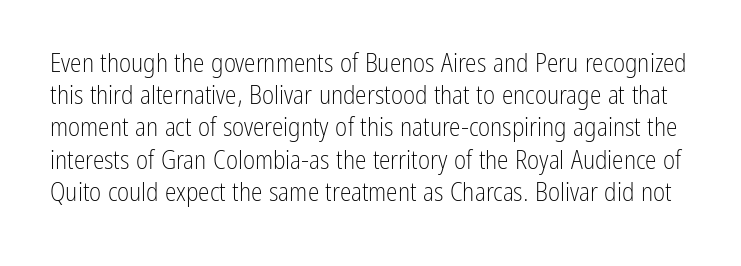
{"italic": "no", "bold": "no", "underline": "no", "line_spacing_ratio": 1.24, "letter_spacing": "normal", "letter_spacing_em": 0.0, "glyph_px": 26}
